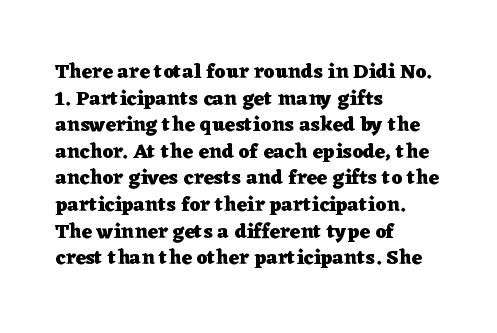
{"italic": "no", "bold": "yes", "underline": "no", "align": "left", "line_spacing": "normal", "line_spacing_ratio": 1.33, "letter_spacing": "normal", "letter_spacing_em": 0.0, "glyph_px": 20}
